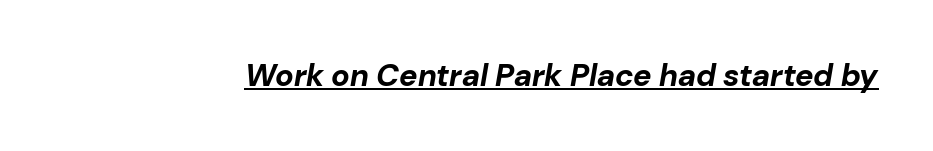
Q: Is the text bold? A: Yes.
Q: Is the text italic (slanted)? A: Yes, it leans right by about 10 degrees.
Q: Is the text underlined? A: Yes.
Q: Is the spacing between letters normal or unusually wide? A: Normal.
Q: Width (condensed, normal, or wide)? A: Normal.
Q: Stroke contrast? A: Low.
Q: x-height? A: Medium.
Q: Monospaced? A: No.
